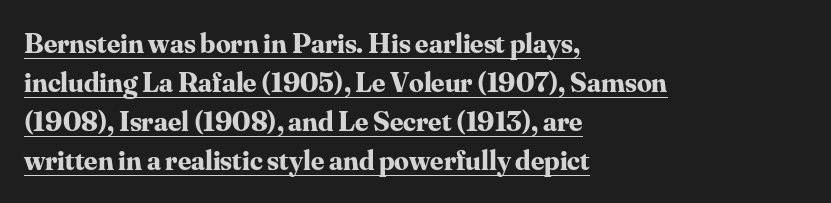
{"serif": "yes", "italic": "no", "bold": "yes", "weight": "bold", "width": "normal", "stroke_contrast": "medium", "x_height": "small", "monospaced": "no", "underline": "yes", "align": "left", "line_spacing": "normal", "line_spacing_ratio": 1.35, "letter_spacing": "normal", "letter_spacing_em": 0.0, "glyph_px": 29}
